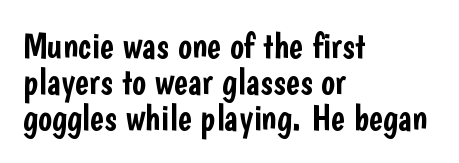
Casual observation: everything's shoved over to the left. In terms of leading, this rendering errs on the cramped side. This sample has the flowing, uneven cadence of proportional lettering. Rule under the text: the space is simply empty. The rendering keeps characters at their native spacing.
